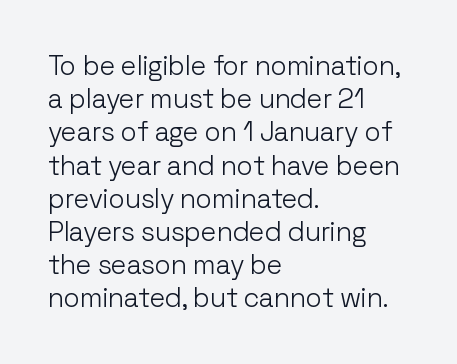
The image shows 27 px text type, upright; set left-aligned, line spacing 1.23x, normal letter spacing, not underlined.
